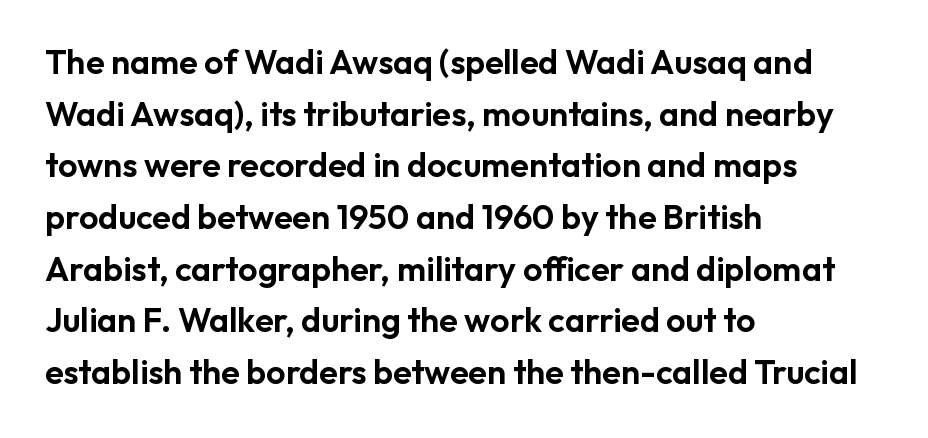
Q: Is the text italic (slanted)? A: No, it is upright.
Q: Is the typeface a serif or a sans-serif typeface? A: Sans-serif.
Q: Is the text underlined? A: No.
Q: How is the paragraph aligned? A: Left-aligned.
Q: Is the spacing between letters normal or unusually wide? A: Normal.
Q: Is the spacing between lines tight, normal or loose? A: Normal.
Q: Width (condensed, normal, or wide)? A: Normal.
Q: Stroke contrast? A: Low.
Q: x-height? A: Medium.
Q: Monospaced? A: No.
